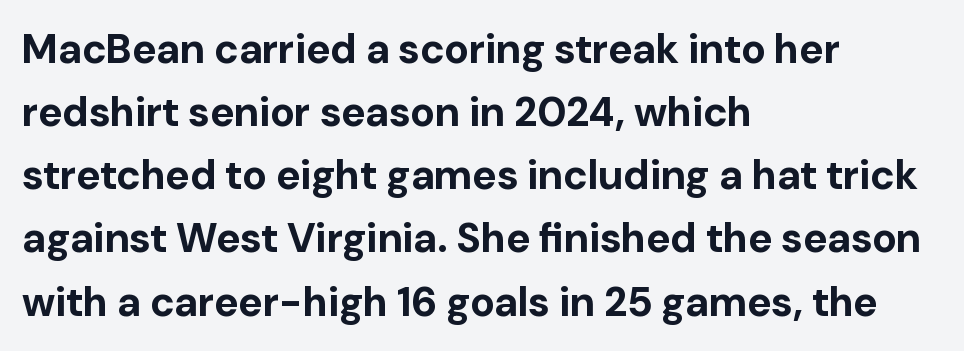
Q: Is the text bold? A: Yes.
Q: Is the text italic (slanted)? A: No, it is upright.
Q: Is the typeface a serif or a sans-serif typeface? A: Sans-serif.
Q: Is the text underlined? A: No.
Q: How is the paragraph aligned? A: Left-aligned.
Q: Is the spacing between letters normal or unusually wide? A: Normal.
Q: Is the spacing between lines tight, normal or loose? A: Normal.
Q: Width (condensed, normal, or wide)? A: Normal.
Q: Stroke contrast? A: Low.
Q: x-height? A: Medium.
Q: Monospaced? A: No.
